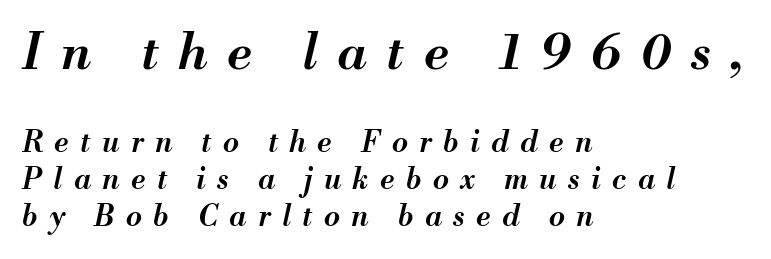
The vertical gap from one line to the next is medium. Typeset ragged right — the left edge is the straight one. The rendering inserts visible extra space after every character. Descender tails drop into unmarked territory.
